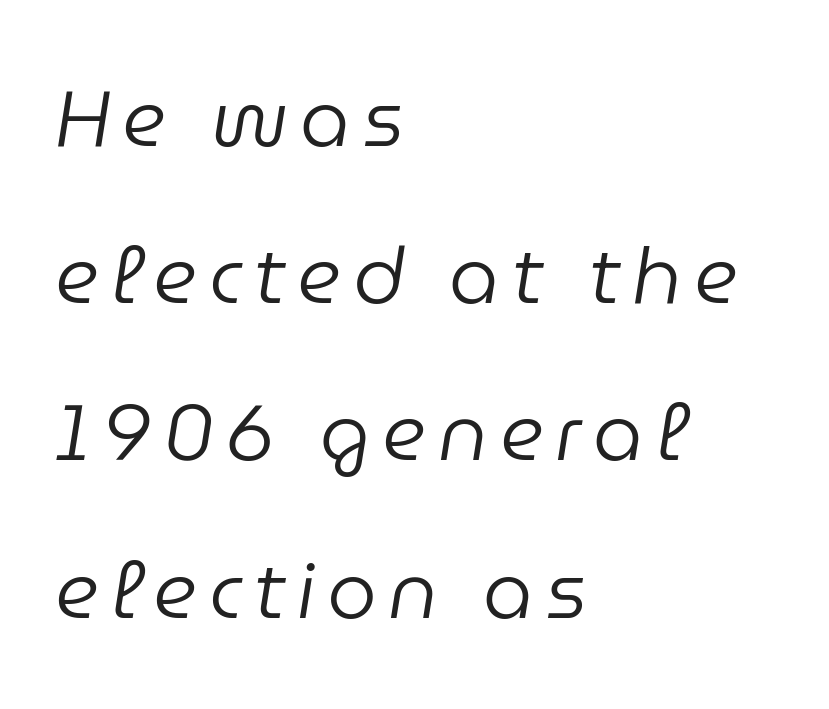
{"italic": "yes", "lean": "right", "slant_degrees": 9, "bold": "no", "weight": "regular", "width": "normal", "stroke_contrast": "low", "x_height": "medium", "monospaced": "no", "underline": "no", "align": "left", "line_spacing": "loose", "line_spacing_ratio": 1.99, "glyph_px": 79}
